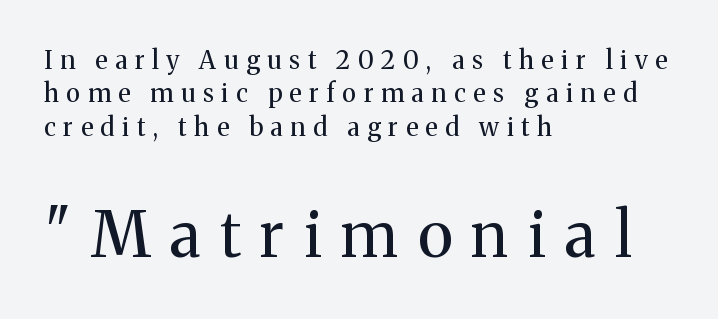
The image shows 63 px regular-weight serif type, upright; set left-aligned, normal line spacing (1.34x), unusually wide letter spacing (+0.31 em), not underlined; the second (bottom) block is 2.52x larger; medium stroke contrast and a medium x-height.
